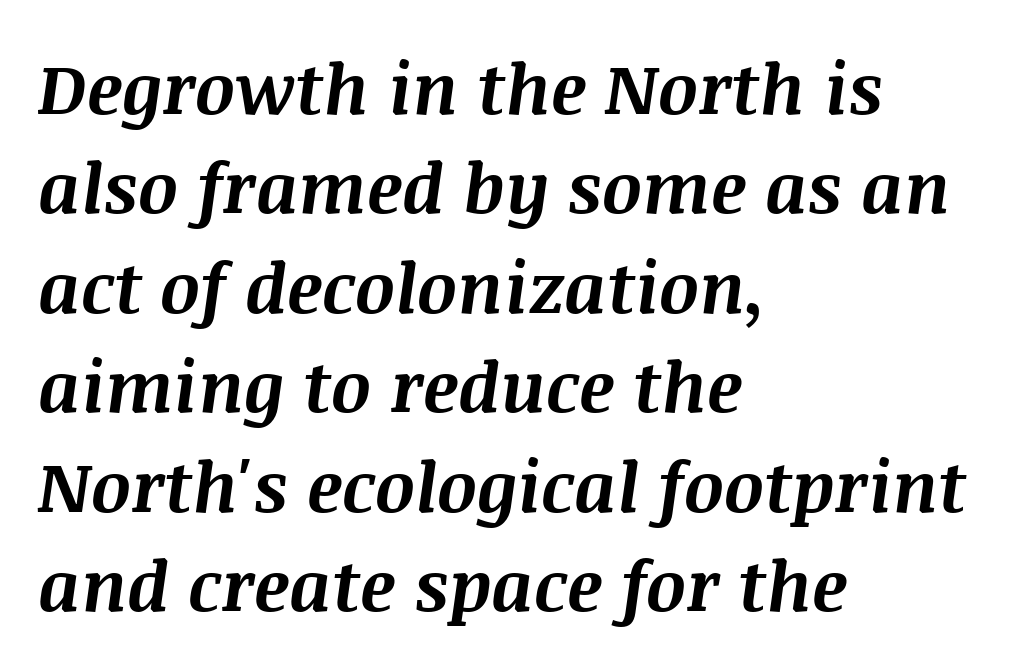
Honestly, the row spacing looks completely unremarkable. A full-strength bold gives these letters their thick strokes. Alignment: flush left. The rendering applies a slant to the glyphs. Compared with typical body copy, the letter spacing here is the same. Anything drawn beneath the words? Only blank space.
